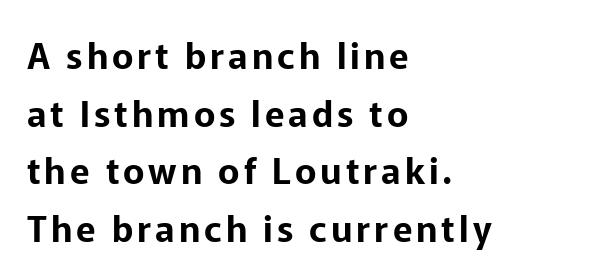
Q: Is the text italic (slanted)? A: No, it is upright.
Q: Is the typeface a serif or a sans-serif typeface? A: Sans-serif.
Q: Is the text underlined? A: No.
Q: How is the paragraph aligned? A: Left-aligned.
Q: Is the spacing between lines tight, normal or loose? A: Normal.
Q: Width (condensed, normal, or wide)? A: Normal.
Q: Stroke contrast? A: Low.
Q: x-height? A: Medium.
Q: Monospaced? A: No.
